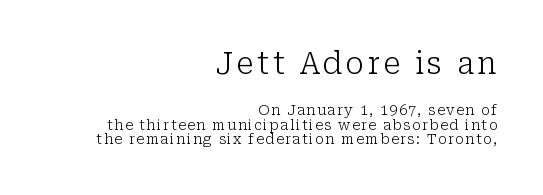
The rendering uses a small line-height, squeezing the rows. The passage shown is typed in a proportional face where columns would drift. The rendering shrinks the type as you move from the upper chunk to the lower. Is the stroke heavy? The answer is a plain regular-or-lighter. The specimen omits any rule beneath the text block's lines. The paragraph shown leans on its right margin.
